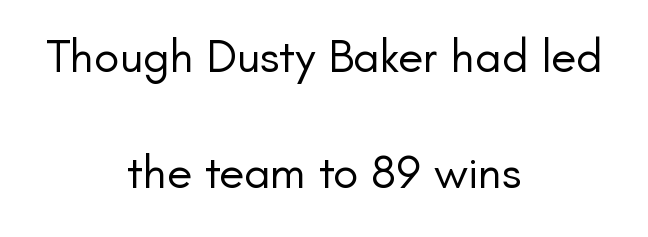
{"serif": "no", "italic": "no", "bold": "no", "weight": "regular", "width": "normal", "stroke_contrast": "low", "x_height": "small", "monospaced": "no", "underline": "no", "align": "center", "line_spacing": "loose", "line_spacing_ratio": 2.47, "letter_spacing": "normal", "letter_spacing_em": 0.0, "glyph_px": 47}
